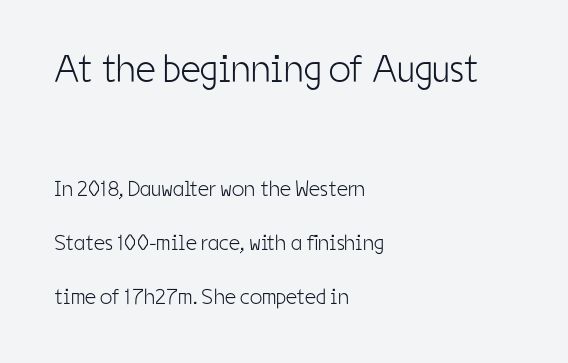
Q: Is the text bold? A: No.
Q: Is the text italic (slanted)? A: No, it is upright.
Q: Is the typeface a serif or a sans-serif typeface? A: Sans-serif.
Q: Is the text underlined? A: No.
Q: How is the paragraph aligned? A: Left-aligned.
Q: Is the spacing between letters normal or unusually wide? A: Normal.
Q: Is the spacing between lines tight, normal or loose? A: Loose.
Q: Which block of text is set in a larger size, the first (top) or the second (bottom)? A: The first (top) one.
Q: Width (condensed, normal, or wide)? A: Condensed.
Q: Stroke contrast? A: Low.
Q: x-height? A: Medium.
Q: Monospaced? A: No.
